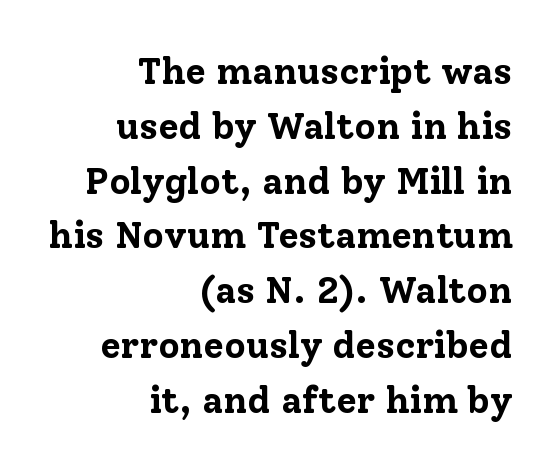
{"serif": "yes", "italic": "no", "bold": "yes", "weight": "bold", "width": "normal", "stroke_contrast": "low", "x_height": "medium", "monospaced": "no", "underline": "no", "align": "right", "line_spacing": "normal", "line_spacing_ratio": 1.48, "letter_spacing": "normal", "letter_spacing_em": 0.0, "glyph_px": 37}
